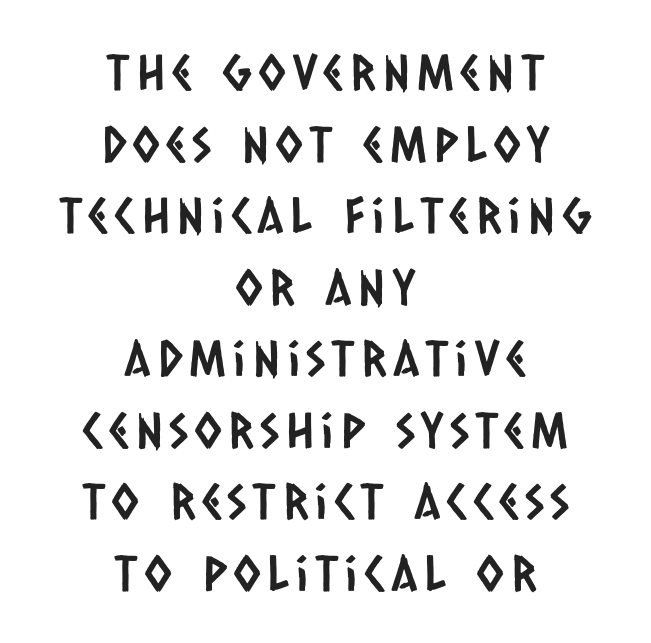
The image shows 49 px condensed sans-serif type; set centered, normal line spacing (1.46x), not underlined; low stroke contrast and a large x-height.
